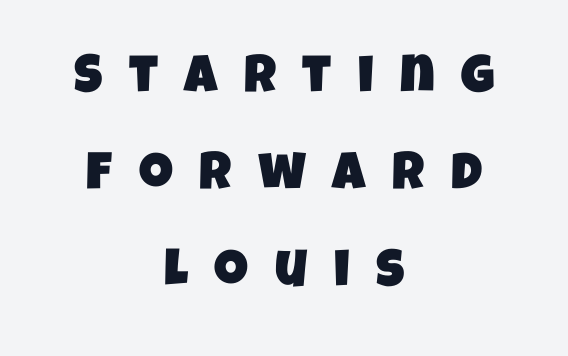
Q: Is the typeface a serif or a sans-serif typeface? A: Sans-serif.
Q: Is the text underlined? A: No.
Q: How is the paragraph aligned? A: Centered.
Q: Is the spacing between letters normal or unusually wide? A: Unusually wide.
Q: Width (condensed, normal, or wide)? A: Condensed.
Q: Stroke contrast? A: Low.
Q: x-height? A: Large.
Q: Monospaced? A: No.
